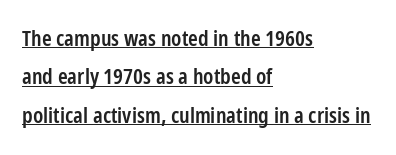
Q: Is the text bold? A: Semi-bold.
Q: Is the text italic (slanted)? A: No, it is upright.
Q: Is the text underlined? A: Yes.
Q: How is the paragraph aligned? A: Left-aligned.
Q: Is the spacing between letters normal or unusually wide? A: Normal.
